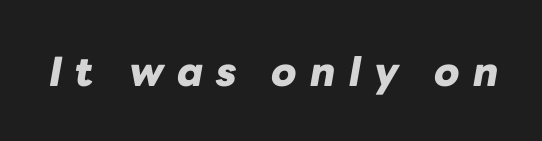
Q: Is the text bold? A: Yes.
Q: Is the text italic (slanted)? A: Yes, it leans right by about 10 degrees.
Q: Is the text underlined? A: No.
Q: Is the spacing between letters normal or unusually wide? A: Unusually wide.
Q: Width (condensed, normal, or wide)? A: Normal.
Q: Stroke contrast? A: Low.
Q: x-height? A: Medium.
Q: Monospaced? A: No.
